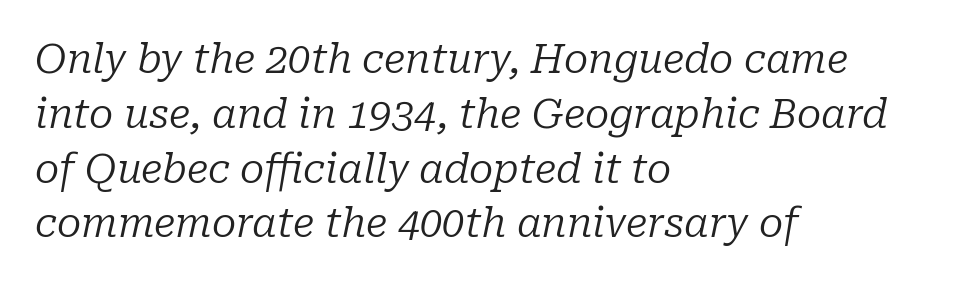
{"serif": "yes", "italic": "yes", "lean": "right", "slant_degrees": 10, "bold": "no", "weight": "regular", "width": "normal", "stroke_contrast": "low", "x_height": "medium", "monospaced": "no", "underline": "no", "align": "left", "line_spacing": "normal", "line_spacing_ratio": 1.37, "letter_spacing": "normal", "letter_spacing_em": 0.0, "glyph_px": 40}
